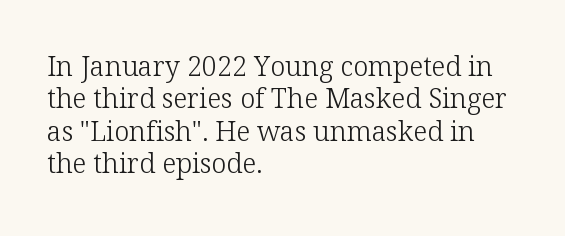
Q: Is the text bold? A: No.
Q: Is the text italic (slanted)? A: No, it is upright.
Q: Is the text underlined? A: No.
Q: How is the paragraph aligned? A: Left-aligned.
Q: Is the spacing between letters normal or unusually wide? A: Normal.
